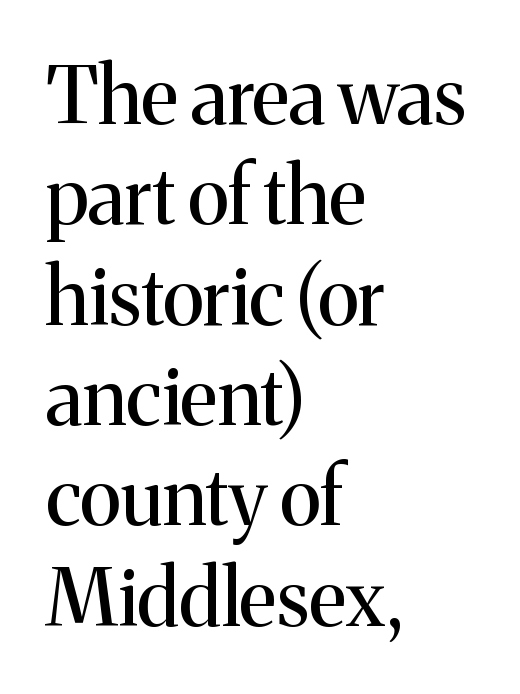
The baseline area is clear. The axis of the letterforms is exactly vertical. The letters sit at their default tracking, neither squeezed nor spread. Serifs: yes, visible at the terminals of the letterforms. Quick note: interline space is typical. The rendering uses natural spacing where letterforms have individual widths.
